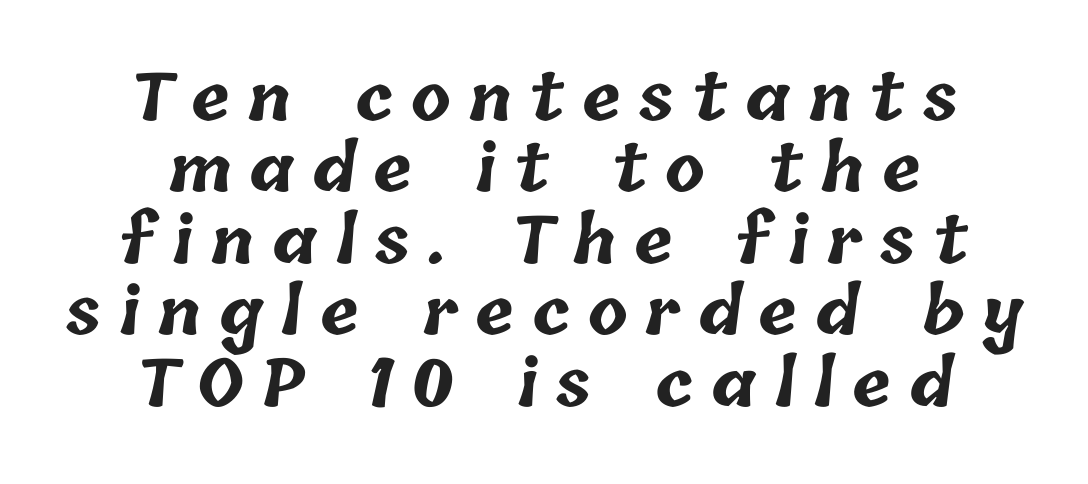
Q: Is the text bold? A: Yes.
Q: Is the text underlined? A: No.
Q: How is the paragraph aligned? A: Centered.
Q: Is the spacing between letters normal or unusually wide? A: Unusually wide.
Q: Is the spacing between lines tight, normal or loose? A: Tight.
Q: Width (condensed, normal, or wide)? A: Normal.
Q: Stroke contrast? A: Low.
Q: x-height? A: Medium.
Q: Monospaced? A: No.
